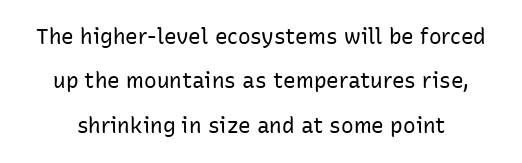
The image shows 21 px text type, upright; set loose line spacing (2.11x), normal letter spacing, not underlined.
